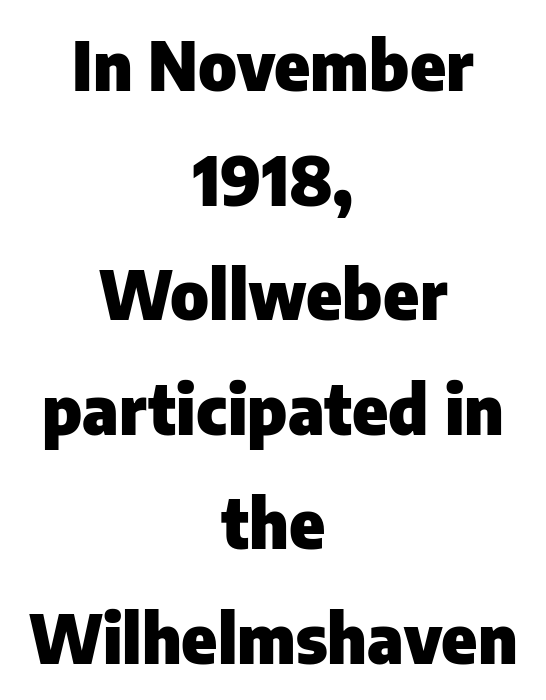
{"serif": "no", "italic": "no", "bold": "yes", "weight": "heavy", "width": "normal", "stroke_contrast": "low", "x_height": "medium", "monospaced": "no", "underline": "no", "align": "center", "line_spacing_ratio": 1.71, "letter_spacing": "normal", "letter_spacing_em": 0.0, "glyph_px": 67}
